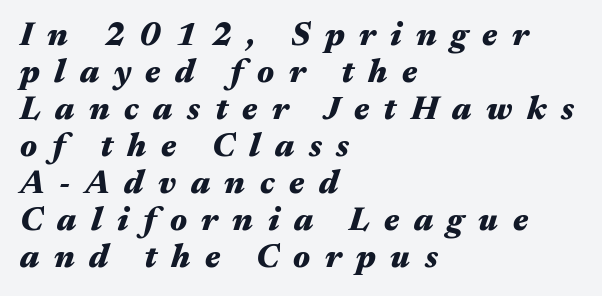
One glance says dense: line gaps are narrower than usual. Looking at the ascenders, they clearly lean. The strip under each line holds only bare page. Here the designer chose a conventional face with non-uniform glyph widths. The sample has been set heavy, in full bold. Every row of glyphs begins at an identical x-position on the left.
